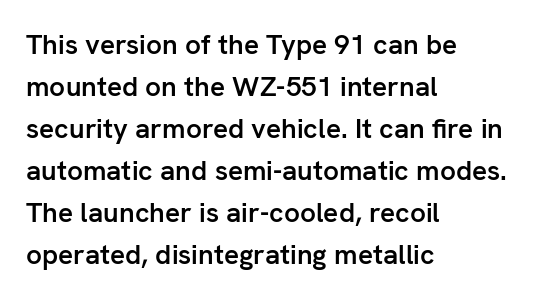
The image shows 28 px semibold sans-serif type, upright; set left-aligned, normal line spacing (1.5x), normal letter spacing, not underlined; low stroke contrast and a medium x-height.
